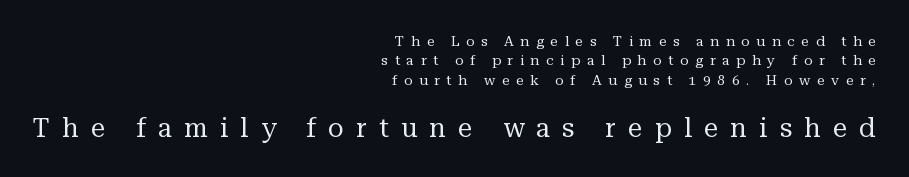
{"italic": "no", "bold": "no", "underline": "no", "align": "right", "line_spacing": "normal", "line_spacing_ratio": 1.38, "letter_spacing": "wide", "letter_spacing_em": 0.47, "larger_block": "second", "size_ratio": 1.86, "glyph_px": 26}
